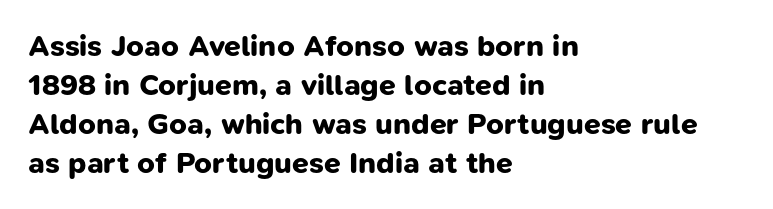
The image shows 30 px bold sans-serif type; set left-aligned, normal line spacing (1.3x), normal letter spacing, not underlined; low stroke contrast and a medium x-height.
